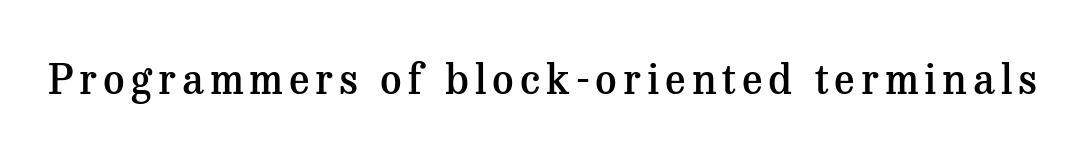
Q: Is the text bold? A: Semi-bold.
Q: Is the text italic (slanted)? A: No, it is upright.
Q: Is the typeface a serif or a sans-serif typeface? A: Serif.
Q: Is the text underlined? A: No.
Q: Width (condensed, normal, or wide)? A: Normal.
Q: Stroke contrast? A: Medium.
Q: x-height? A: Medium.
Q: Monospaced? A: No.
